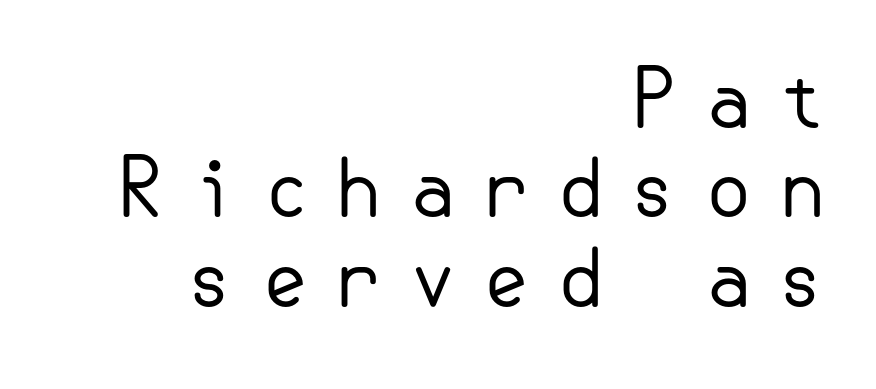
Q: Is the text bold? A: No.
Q: Is the text italic (slanted)? A: No, it is upright.
Q: Is the typeface a serif or a sans-serif typeface? A: Sans-serif.
Q: Is the text underlined? A: No.
Q: How is the paragraph aligned? A: Right-aligned.
Q: Is the spacing between letters normal or unusually wide? A: Unusually wide.
Q: Is the spacing between lines tight, normal or loose? A: Tight.
Q: Width (condensed, normal, or wide)? A: Normal.
Q: Stroke contrast? A: Low.
Q: x-height? A: Small.
